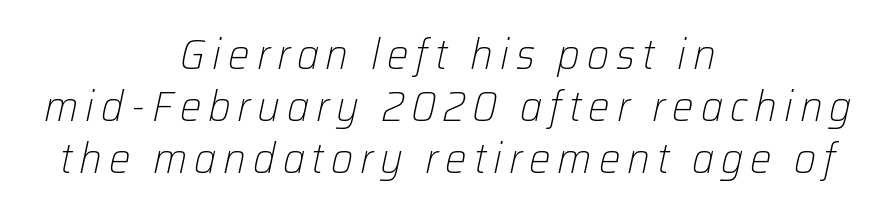
The image shows 43 px light type, italic (leaning right); set centered, line spacing 1.21x, not underlined; low stroke contrast and a medium x-height.
